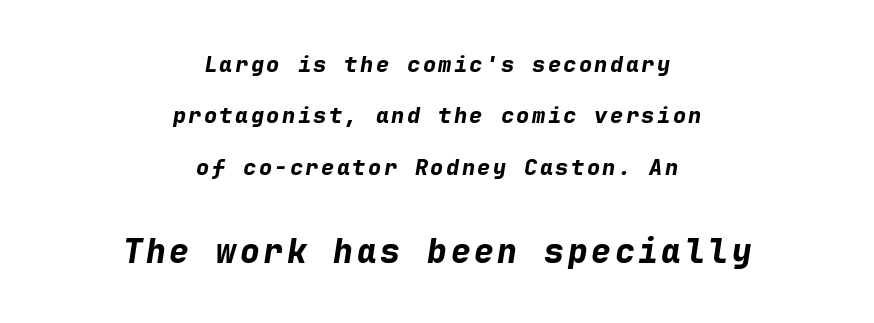
{"italic": "yes", "lean": "right", "slant_degrees": 9, "bold": "yes", "weight": "bold", "width": "normal", "stroke_contrast": "low", "x_height": "medium", "monospaced": "yes", "underline": "no", "align": "center", "line_spacing": "loose", "line_spacing_ratio": 2.33, "larger_block": "second", "size_ratio": 1.5, "glyph_px": 33}
